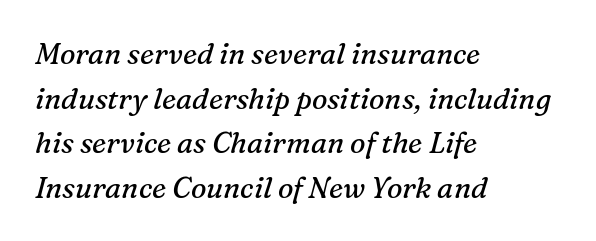
The image shows 29 px regular-weight serif type, italic (leaning right); set left-aligned, normal line spacing (1.54x), normal letter spacing, not underlined; medium stroke contrast and a medium x-height.
